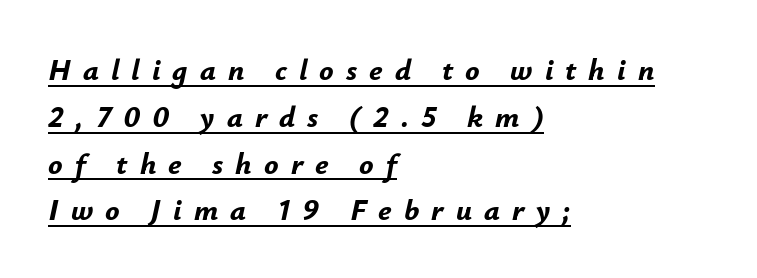
Q: Is the text bold? A: Yes.
Q: Is the text italic (slanted)? A: Yes, it leans right by about 12 degrees.
Q: Is the text underlined? A: Yes.
Q: How is the paragraph aligned? A: Left-aligned.
Q: Is the spacing between letters normal or unusually wide? A: Unusually wide.
Q: Is the spacing between lines tight, normal or loose? A: Normal.
Q: Width (condensed, normal, or wide)? A: Normal.
Q: Stroke contrast? A: Low.
Q: x-height? A: Small.
Q: Monospaced? A: No.
